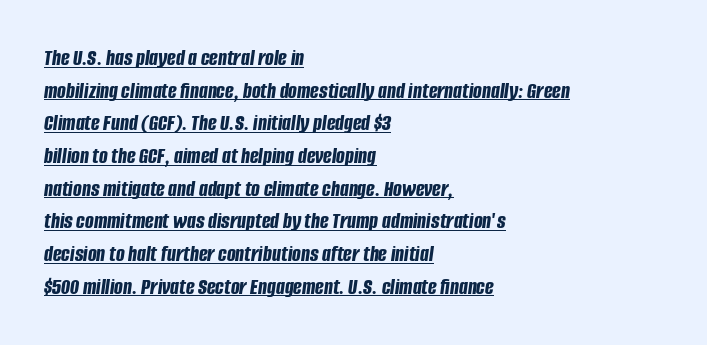
The image shows 23 px bold type, italic (leaning right); set left-aligned, normal line spacing (1.42x), normal letter spacing, underlined.
